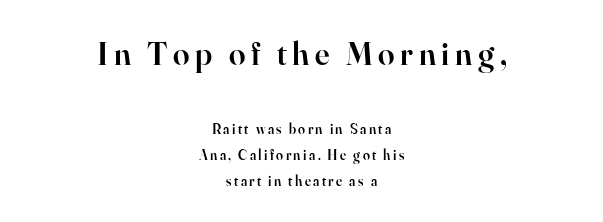
{"serif": "yes", "italic": "no", "bold": "semi", "weight": "semibold", "width": "normal", "stroke_contrast": "high", "x_height": "small", "monospaced": "no", "underline": "no", "align": "center", "line_spacing_ratio": 1.86, "larger_block": "first", "size_ratio": 2.36, "glyph_px": 33}
